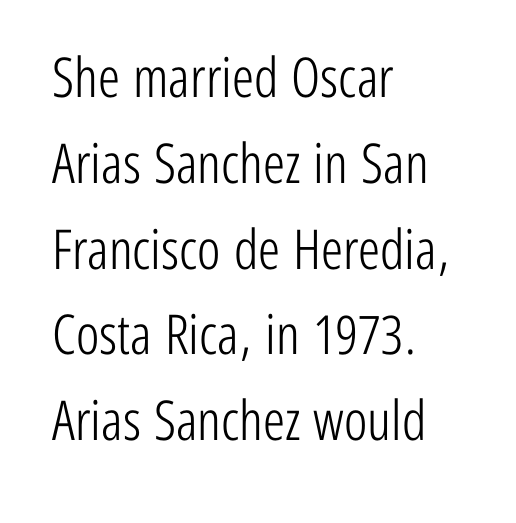
How are the letters spaced? Ordinarily, with no added tracking. The foot of each line stays bare and open. Typeset ragged right — the left edge is the straight one. The typesetting does not lean heavy: it is not bold. The passage shown stacks its lines at a standard gap. Do the letters lean? They stand straight.
